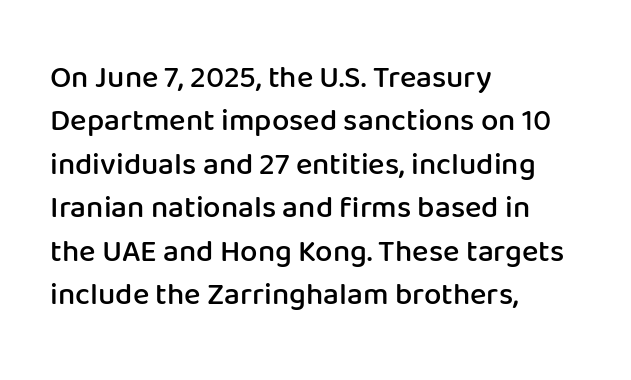
{"serif": "no", "italic": "no", "bold": "semi", "weight": "semibold", "width": "normal", "stroke_contrast": "low", "x_height": "medium", "monospaced": "no", "underline": "no", "align": "left", "line_spacing": "normal", "line_spacing_ratio": 1.4, "letter_spacing": "normal", "letter_spacing_em": 0.0, "glyph_px": 31}
